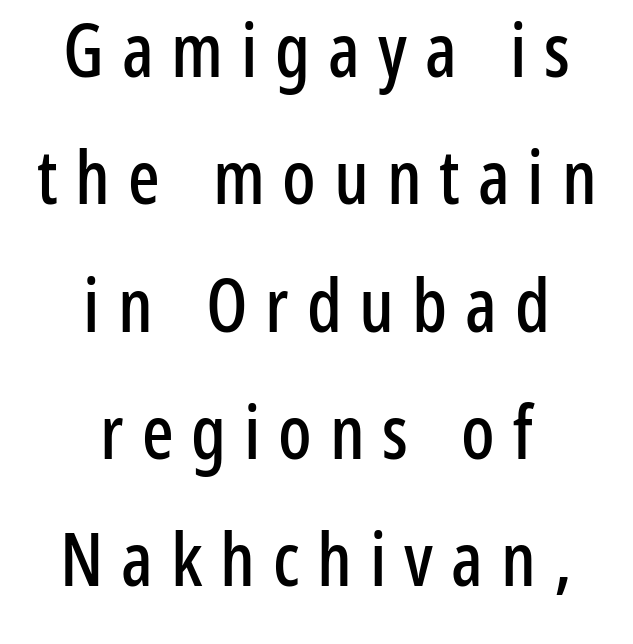
The zone under the glyphs is completely vacant. Ordinary non-slanted type is in use. Does the copy run flush right? No — it is centered line by line. There is plenty of visible air inserted between adjacent glyphs.
